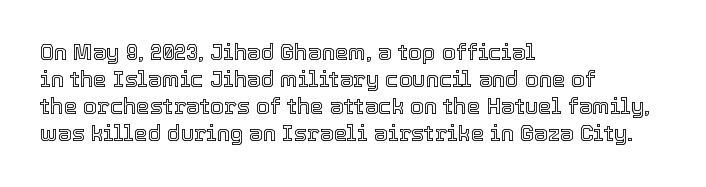
The image shows 22 px text type, upright; set left-aligned, line spacing 1.23x, normal letter spacing, not underlined.
